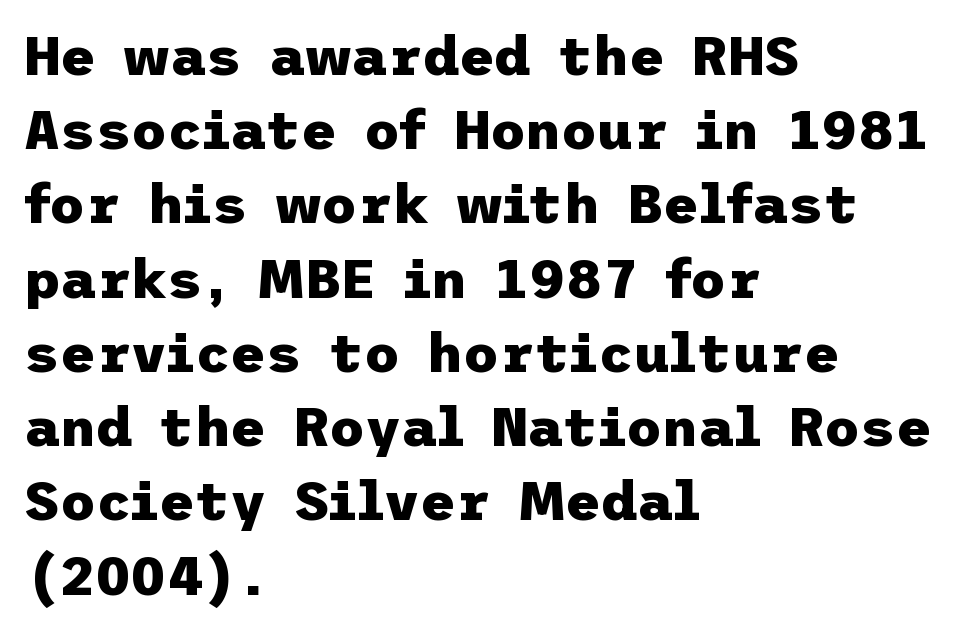
{"serif": "no", "italic": "no", "bold": "yes", "weight": "heavy", "width": "normal", "stroke_contrast": "low", "x_height": "medium", "underline": "no", "align": "left", "line_spacing": "normal", "line_spacing_ratio": 1.35, "letter_spacing": "normal", "letter_spacing_em": 0.0, "glyph_px": 55}
